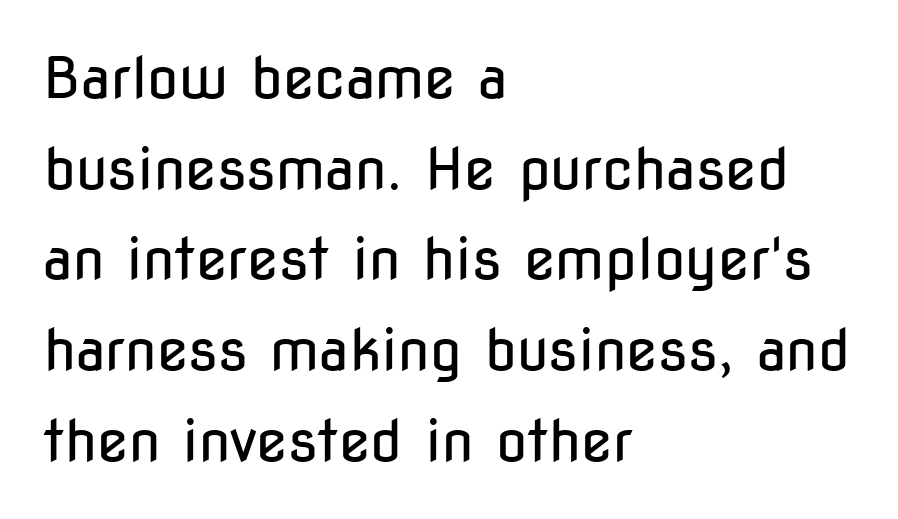
The image shows 57 px regular-weight, condensed sans-serif type, upright; set left-aligned, normal line spacing (1.59x), normal letter spacing, not underlined; low stroke contrast and a medium x-height.
